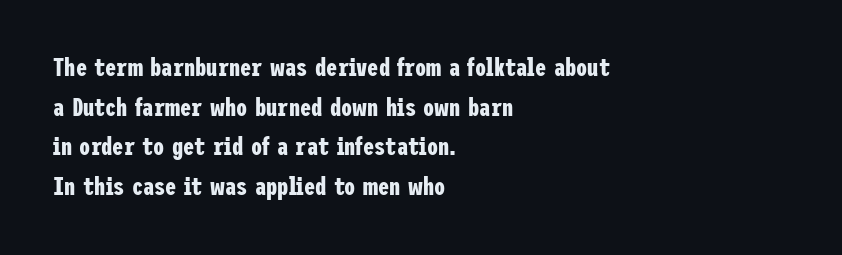
Q: Is the text bold? A: Yes.
Q: Is the text italic (slanted)? A: No, it is upright.
Q: Is the text underlined? A: No.
Q: How is the paragraph aligned? A: Left-aligned.
Q: Is the spacing between letters normal or unusually wide? A: Normal.
Q: Is the spacing between lines tight, normal or loose? A: Normal.
